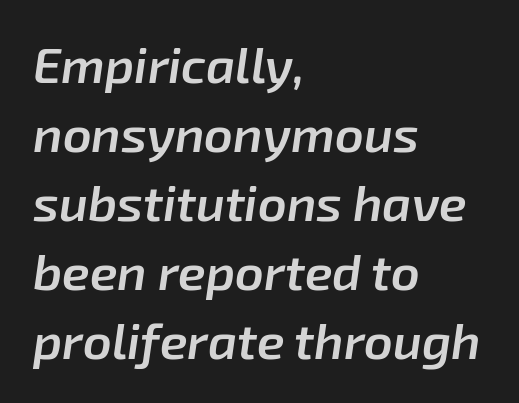
A typesetter would call this proportional, since set widths differ per character. The paragraph shown leans on its left margin. Glance below the letters and you will spot only blank space. Yep, that's italic — everything's leaning.
